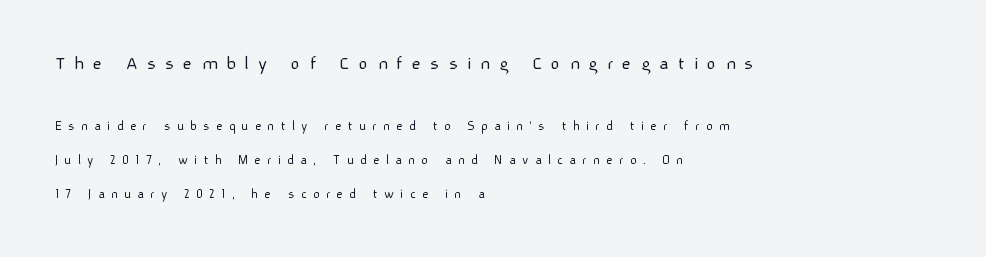
{"italic": "no", "bold": "no", "underline": "no", "align": "left", "line_spacing": "loose", "line_spacing_ratio": 2.43, "letter_spacing": "wide", "letter_spacing_em": 0.45, "larger_block": "first", "size_ratio": 1.43, "glyph_px": 20}
